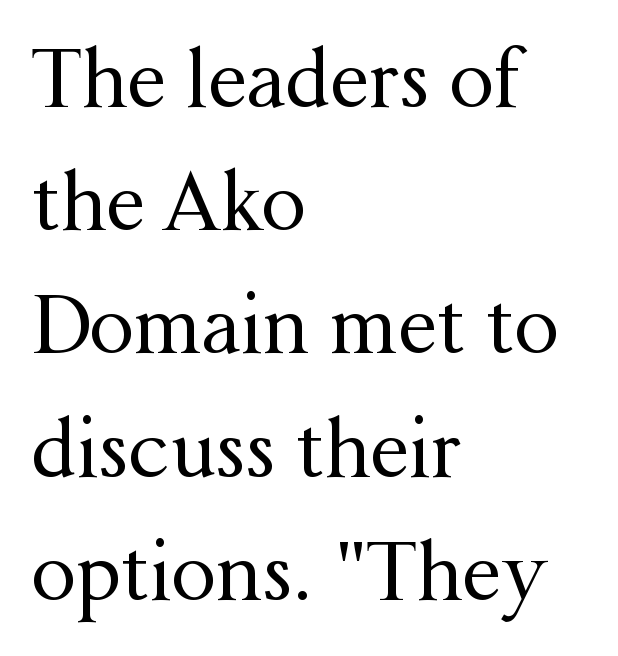
No letter is thick-stroked: the sample isn't bold. Stroke terminals: seriffed. In terms of leading, this rendering sits right in the middle. Every character sits straight up, as roman type does. Casual observation: everything's shoved over to the left.
